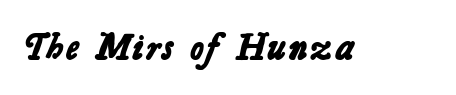
The image shows 37 px bold sans-serif type; set normal letter spacing, not underlined; low stroke contrast and a medium x-height.
